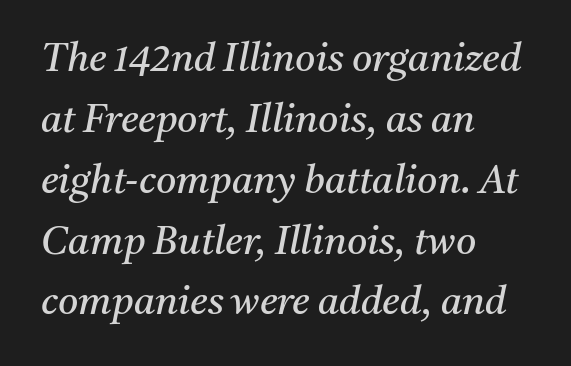
The image shows 39 px regular-weight serif type, italic (leaning right); set left-aligned, normal line spacing (1.56x), normal letter spacing, not underlined; medium stroke contrast and a medium x-height.
